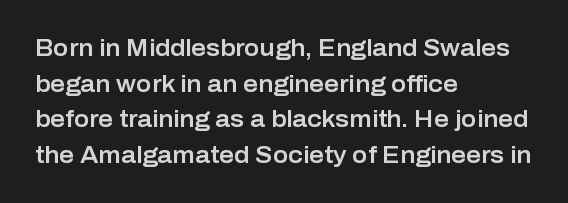
Every row of glyphs begins at an identical x-position on the left. The passage shown has conventional tracking throughout. A typesetter would mark this as roman, not italic. Letters rest on an invisible, unmarked baseline. In terms of leading, this rendering sits right in the middle.
